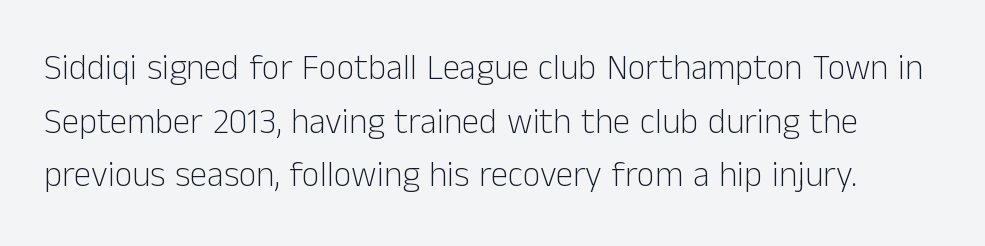
Q: Is the text bold? A: No.
Q: Is the text italic (slanted)? A: No, it is upright.
Q: Is the typeface a serif or a sans-serif typeface? A: Sans-serif.
Q: Is the text underlined? A: No.
Q: Is the spacing between letters normal or unusually wide? A: Normal.
Q: Is the spacing between lines tight, normal or loose? A: Normal.
Q: Width (condensed, normal, or wide)? A: Normal.
Q: Stroke contrast? A: Low.
Q: x-height? A: Medium.
Q: Monospaced? A: No.
